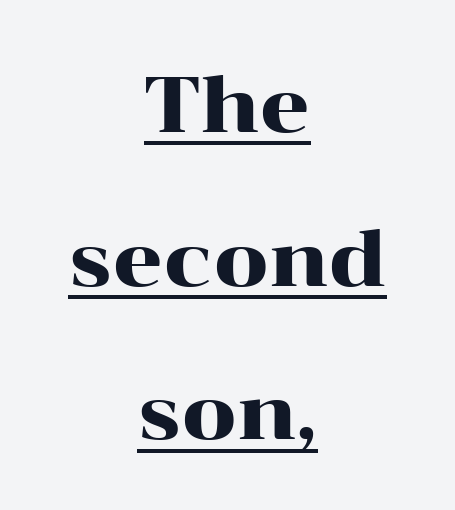
One glance says open: line gaps are wider than usual. Each line is balanced around a shared central axis. Character widths vary here, with narrow letters taking less room than wide ones. The letters sit at their default tracking, neither squeezed nor spread. The type family on display is of the serif kind. A continuous stroke trails under the words, as in a hyperlink.
